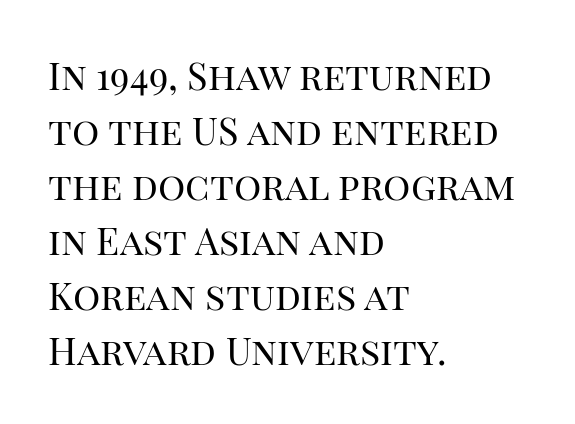
Q: Is the text bold? A: No.
Q: Is the text italic (slanted)? A: No, it is upright.
Q: Is the typeface a serif or a sans-serif typeface? A: Serif.
Q: Is the text underlined? A: No.
Q: How is the paragraph aligned? A: Left-aligned.
Q: Is the spacing between letters normal or unusually wide? A: Normal.
Q: Is the spacing between lines tight, normal or loose? A: Normal.
Q: Width (condensed, normal, or wide)? A: Normal.
Q: Stroke contrast? A: High.
Q: x-height? A: Large.
Q: Monospaced? A: No.
